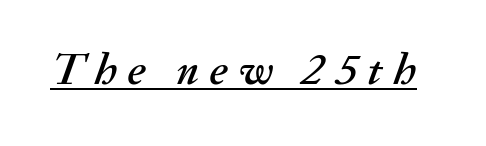
The image shows 45 px text type, italic (leaning right); set unusually wide letter spacing (+0.24 em), underlined; medium stroke contrast and a small x-height.
